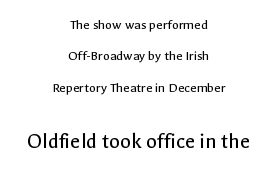
Q: Is the text bold? A: No.
Q: Is the text italic (slanted)? A: No, it is upright.
Q: Is the text underlined? A: No.
Q: How is the paragraph aligned? A: Centered.
Q: Is the spacing between letters normal or unusually wide? A: Normal.
Q: Is the spacing between lines tight, normal or loose? A: Loose.
Q: Which block of text is set in a larger size, the first (top) or the second (bottom)? A: The second (bottom) one.
